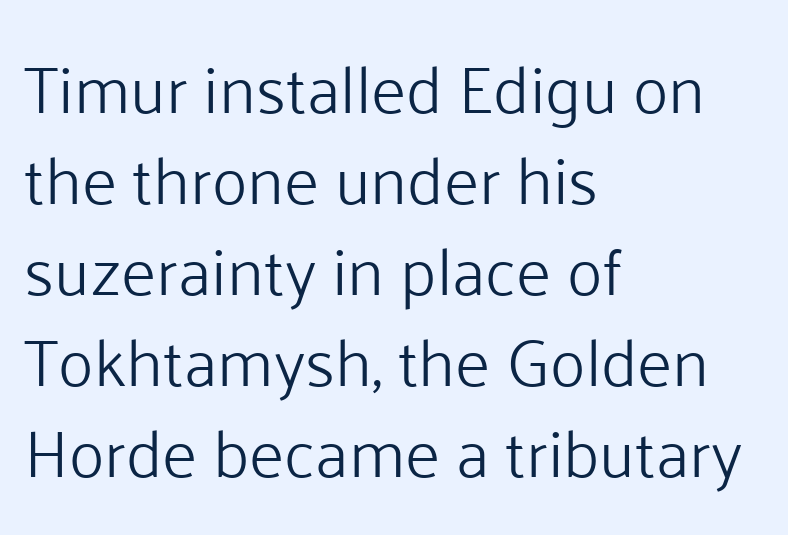
{"serif": "no", "italic": "no", "bold": "no", "weight": "light", "width": "normal", "stroke_contrast": "low", "x_height": "medium", "monospaced": "no", "underline": "no", "align": "left", "line_spacing": "normal", "line_spacing_ratio": 1.36, "letter_spacing": "normal", "letter_spacing_em": 0.0, "glyph_px": 67}
